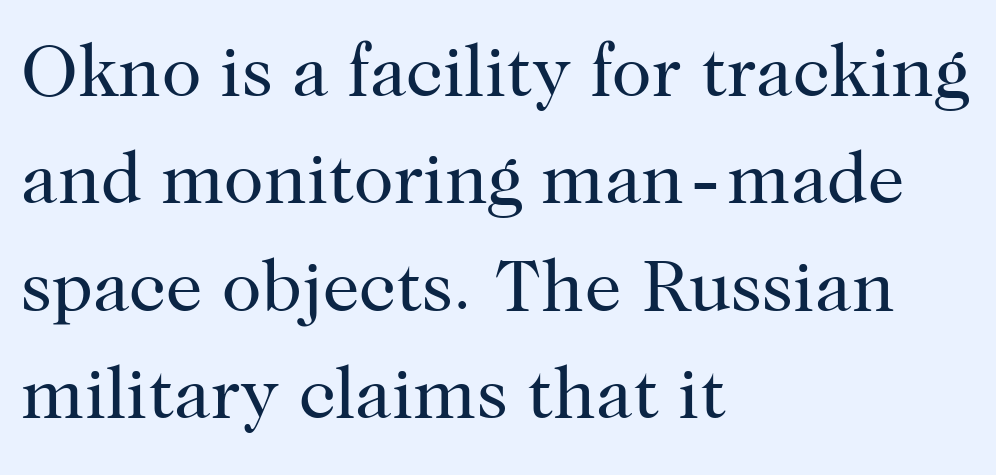
Posture: upright roman. A quiet, ordinary-to-light weight characterises the typeface. The passage shown is typed in a proportional face where columns would drift. Characters follow at the spacing the type designer built in. Decoration check: the copy has no underline. This sample uses a serif face.
